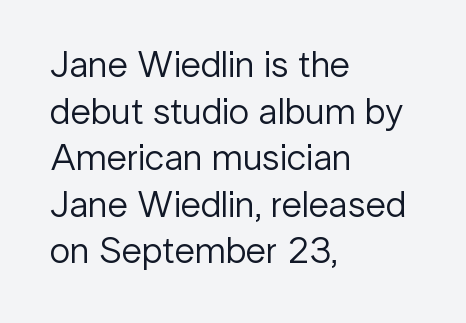
{"serif": "no", "italic": "no", "bold": "no", "weight": "regular", "width": "normal", "stroke_contrast": "low", "x_height": "medium", "monospaced": "no", "underline": "no", "align": "left", "line_spacing": "normal", "line_spacing_ratio": 1.26, "letter_spacing": "normal", "letter_spacing_em": 0.0, "glyph_px": 37}
